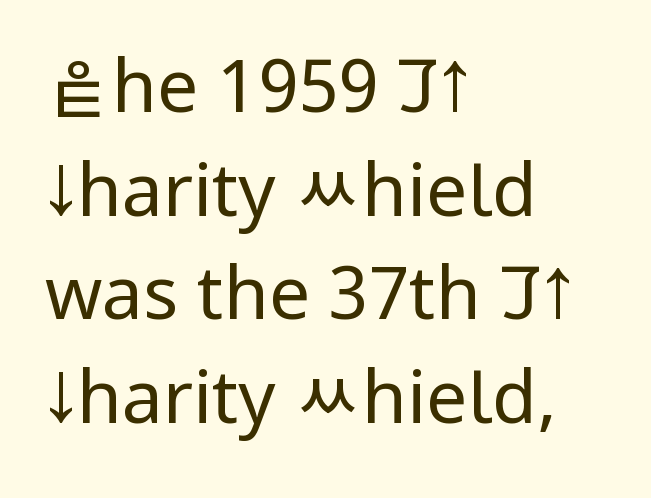
A normal amount of white space separates one row of letters from the next. These lines are set flush left with a ragged right edge. Is this a fixed-width face? No — the glyphs have proportional, varying widths. A sans-serif font was chosen for this passage. The string is rendered with underlining switched off. Does extra space separate the letters? No, they use regular spacing.
